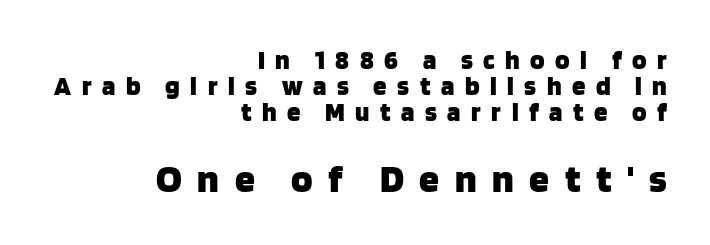
Q: Is the text bold? A: Yes.
Q: Is the text italic (slanted)? A: No, it is upright.
Q: Is the typeface a serif or a sans-serif typeface? A: Sans-serif.
Q: Is the text underlined? A: No.
Q: How is the paragraph aligned? A: Right-aligned.
Q: Is the spacing between letters normal or unusually wide? A: Unusually wide.
Q: Is the spacing between lines tight, normal or loose? A: Tight.
Q: Which block of text is set in a larger size, the first (top) or the second (bottom)? A: The second (bottom) one.
Q: Width (condensed, normal, or wide)? A: Normal.
Q: Stroke contrast? A: Low.
Q: x-height? A: Large.
Q: Monospaced? A: No.
